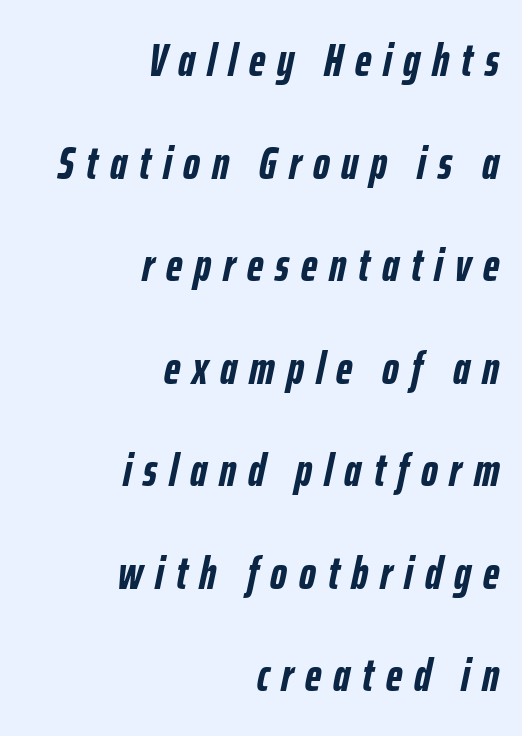
The image shows 46 px semibold, condensed type, italic (leaning right); set right-aligned, loose line spacing (2.23x), unusually wide letter spacing (+0.26 em), not underlined; low stroke contrast and a medium x-height.
